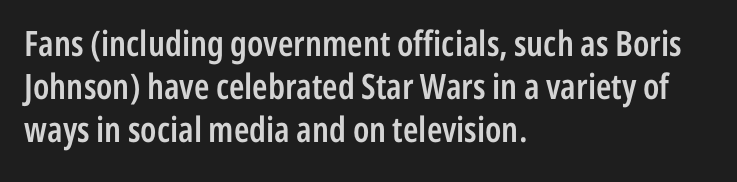
The lettering holds an erect, upright posture throughout. The rendering uses natural spacing where letterforms have individual widths. Typographic density is moderately raised because the face is semibold. The passage is arranged the way most books set body copy — flush left. Quick note: underline off. Compared with typical body copy, the letter spacing here is the same.
